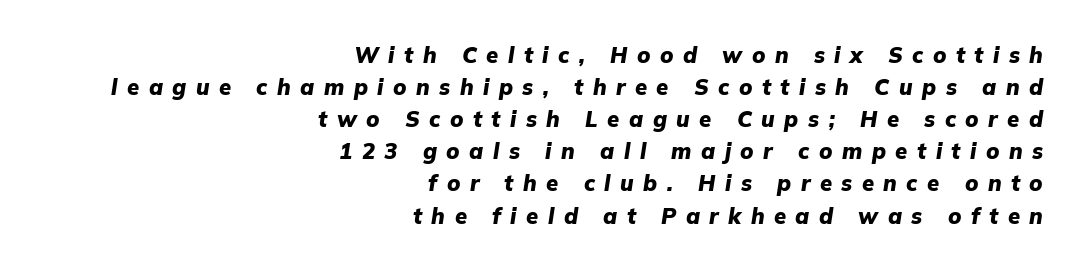
The image shows 22 px bold type, italic (leaning right); set right-aligned, normal line spacing (1.46x), unusually wide letter spacing (+0.43 em), not underlined.
